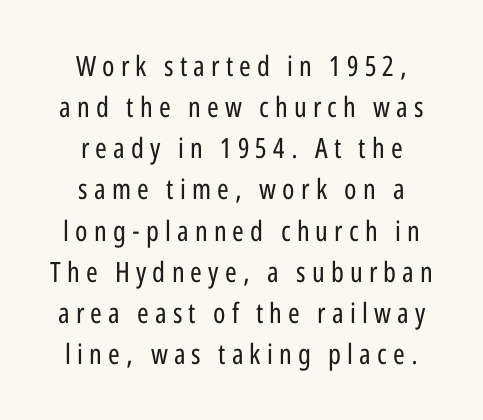
The image shows 28 px regular-weight, condensed sans-serif type, upright; set centered, normal line spacing (1.47x), unusually wide letter spacing (+0.22 em), not underlined; low stroke contrast and a medium x-height.
